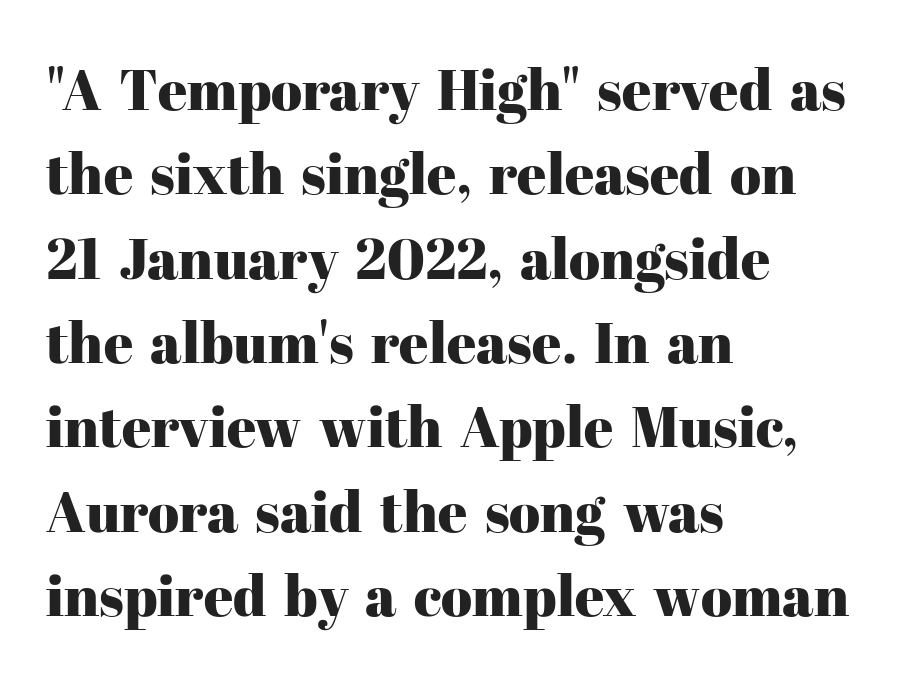
The image shows 57 px serif type, upright; set left-aligned, normal line spacing (1.48x), normal letter spacing, not underlined; high stroke contrast and a medium x-height.
